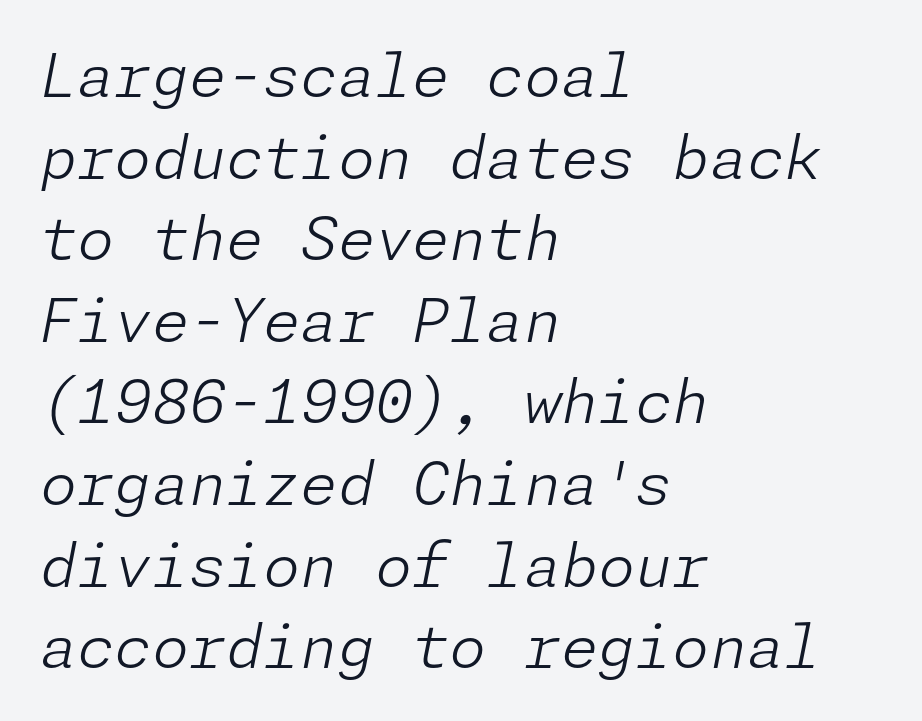
The image shows 60 px light type, italic (leaning right); set left-aligned, normal line spacing (1.36x), normal letter spacing, not underlined; low stroke contrast and a medium x-height.
